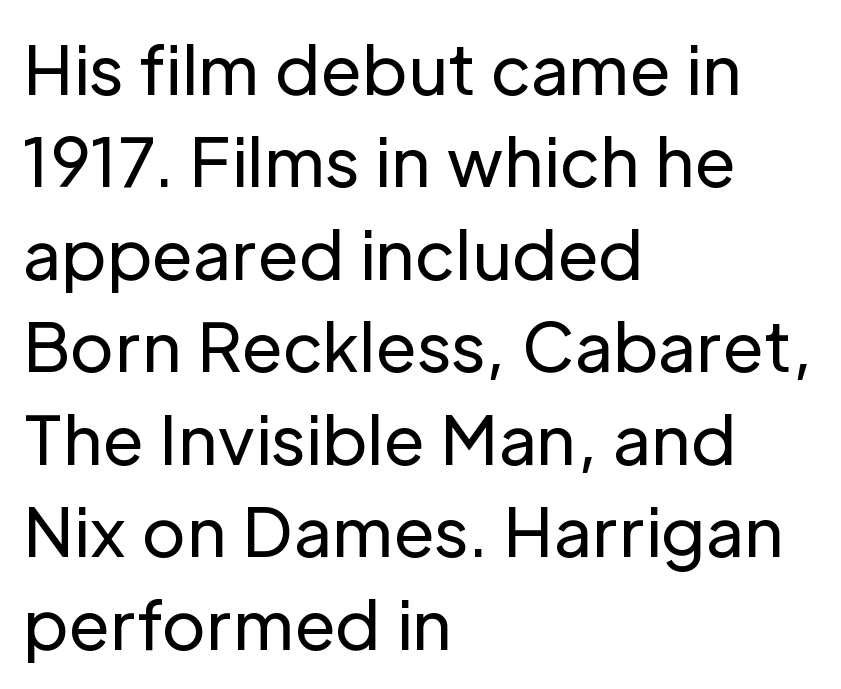
The image shows 67 px regular-weight sans-serif type, upright; set left-aligned, normal line spacing (1.38x), normal letter spacing, not underlined; low stroke contrast and a medium x-height.
